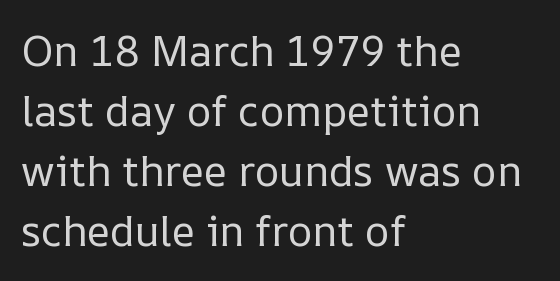
The image shows 42 px regular-weight type, upright; set left-aligned, normal line spacing (1.43x), normal letter spacing, not underlined; low stroke contrast and a medium x-height.
